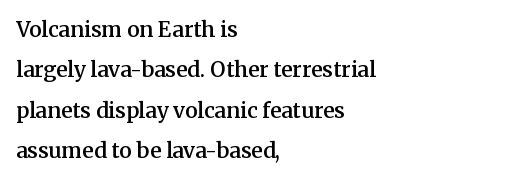
The typesetter chose a ragged-right arrangement here. The face used here is a semibold: visibly heavier than regular, lighter than bold. A typesetter would call this leading open, well beyond the default. A typesetter would mark this as roman, not italic.
